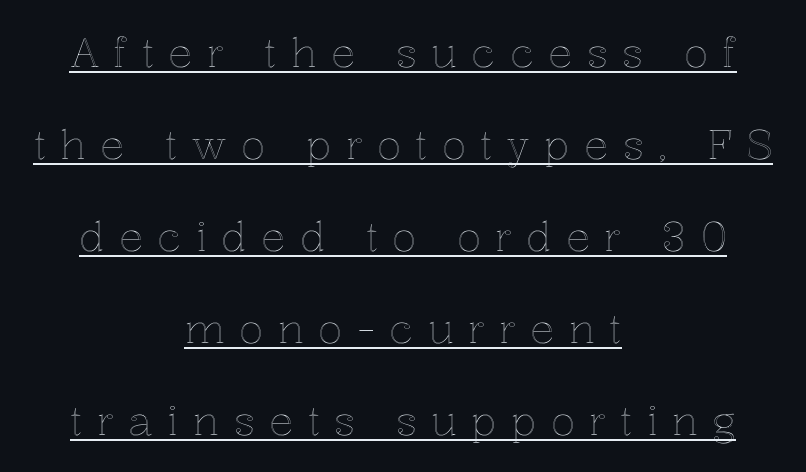
The image shows 40 px text type, upright; set centered, loose line spacing (2.3x), unusually wide letter spacing (+0.36 em), underlined; a medium x-height.
